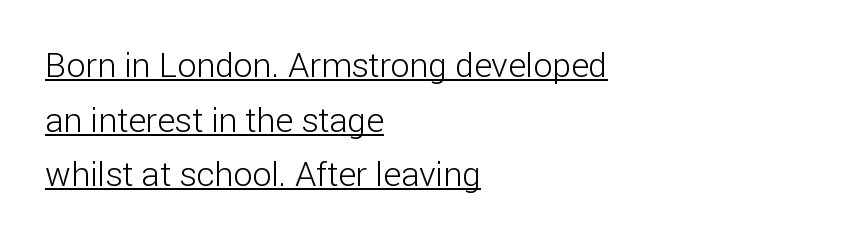
The words here are underlined. Is this a fixed-width face? No — the glyphs have proportional, varying widths. Compared with a centered layout, this one pins lines to the left instead. One glance says typical: line gaps are just what's usual.
